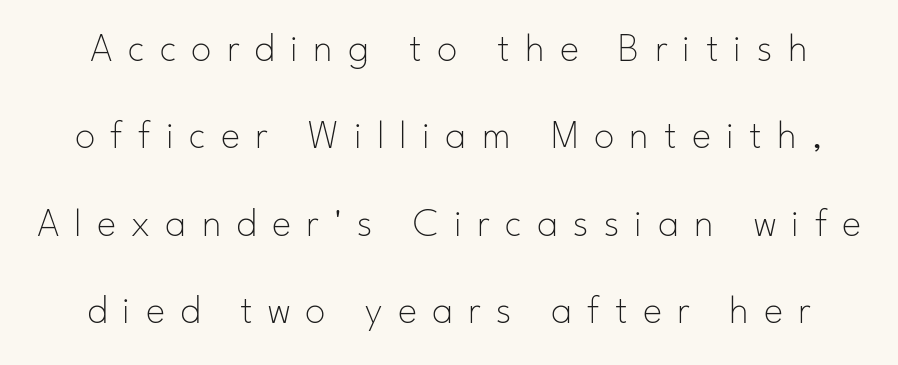
Q: Is the text bold? A: No.
Q: Is the text italic (slanted)? A: No, it is upright.
Q: Is the typeface a serif or a sans-serif typeface? A: Sans-serif.
Q: Is the text underlined? A: No.
Q: Is the spacing between letters normal or unusually wide? A: Unusually wide.
Q: Is the spacing between lines tight, normal or loose? A: Loose.
Q: Width (condensed, normal, or wide)? A: Normal.
Q: Stroke contrast? A: Low.
Q: x-height? A: Small.
Q: Monospaced? A: No.
